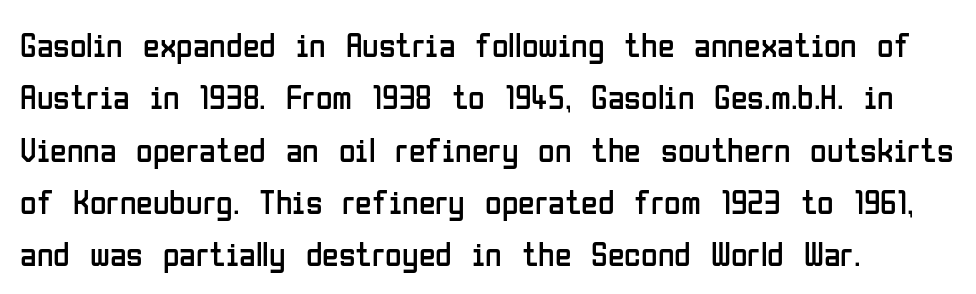
The image shows 34 px regular-weight, condensed sans-serif type, upright; set left-aligned, normal line spacing (1.54x), normal letter spacing, not underlined; low stroke contrast and a medium x-height.
